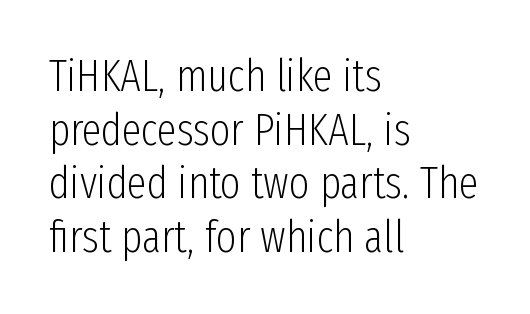
The rendering keeps characters at their native spacing. Short and long lines alike share a common starting point at left. This sample uses an upright cut, with every glyph sitting square on the baseline. Beneath every word, the page is bare.
